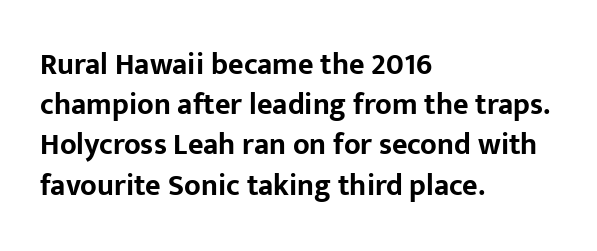
Q: Is the text bold? A: Yes.
Q: Is the text italic (slanted)? A: No, it is upright.
Q: Is the typeface a serif or a sans-serif typeface? A: Sans-serif.
Q: Is the text underlined? A: No.
Q: How is the paragraph aligned? A: Left-aligned.
Q: Is the spacing between letters normal or unusually wide? A: Normal.
Q: Is the spacing between lines tight, normal or loose? A: Normal.
Q: Width (condensed, normal, or wide)? A: Normal.
Q: Stroke contrast? A: Low.
Q: x-height? A: Medium.
Q: Monospaced? A: No.
